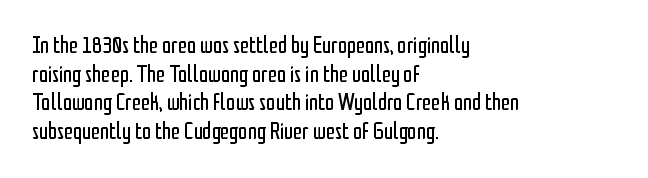
The image shows 23 px text type, upright; set left-aligned, line spacing 1.24x, normal letter spacing, not underlined.
